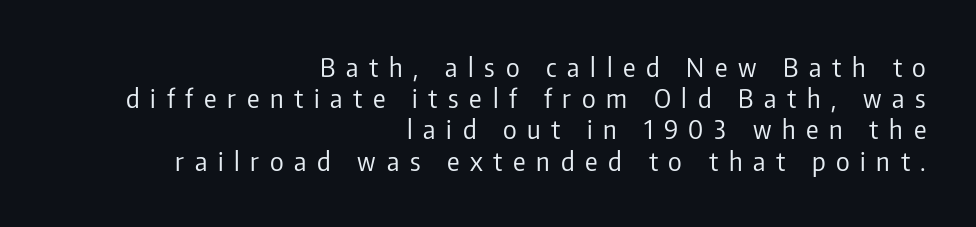
The image shows 26 px text type, upright; set right-aligned, line spacing 1.2x, unusually wide letter spacing (+0.41 em), not underlined.
